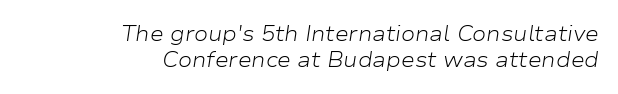
{"italic": "yes", "lean": "right", "slant_degrees": 9, "bold": "no", "underline": "no", "align": "right", "line_spacing_ratio": 1.23, "letter_spacing": "normal", "letter_spacing_em": 0.0, "glyph_px": 21}
